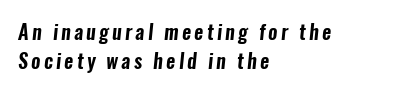
Q: Is the text underlined? A: No.
Q: How is the paragraph aligned? A: Left-aligned.
Q: Is the spacing between lines tight, normal or loose? A: Normal.
